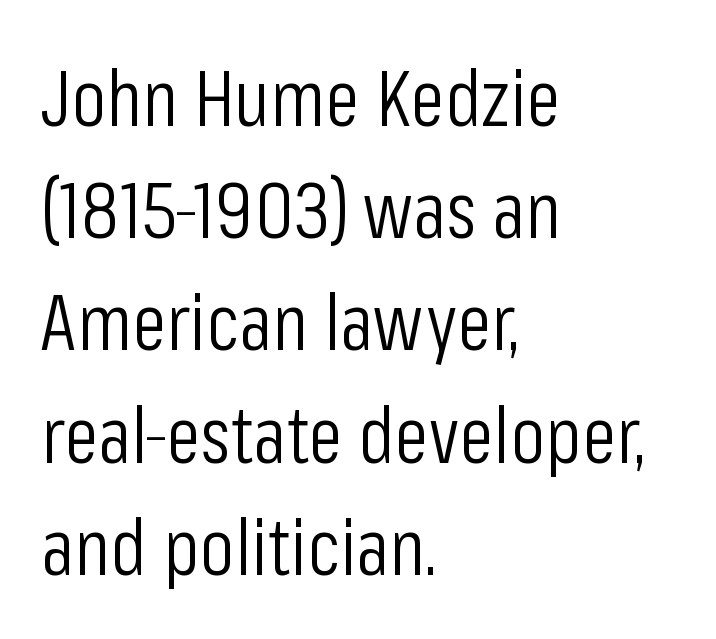
The image shows 79 px light, condensed sans-serif type, upright; set left-aligned, normal line spacing (1.42x), normal letter spacing, not underlined; low stroke contrast and a medium x-height.
